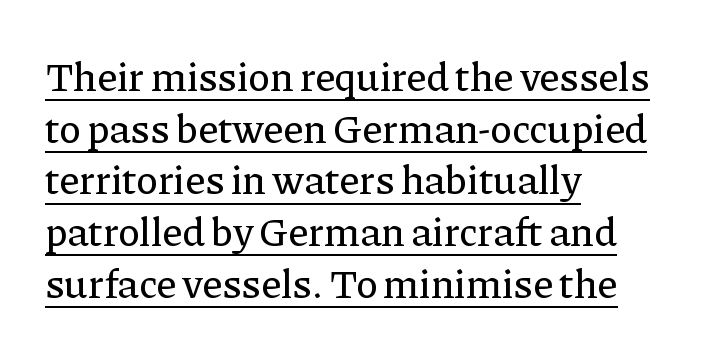
Q: Is the text italic (slanted)? A: No, it is upright.
Q: Is the typeface a serif or a sans-serif typeface? A: Serif.
Q: Is the text underlined? A: Yes.
Q: How is the paragraph aligned? A: Left-aligned.
Q: Is the spacing between letters normal or unusually wide? A: Normal.
Q: Is the spacing between lines tight, normal or loose? A: Normal.
Q: Width (condensed, normal, or wide)? A: Normal.
Q: Stroke contrast? A: Low.
Q: x-height? A: Medium.
Q: Monospaced? A: No.
